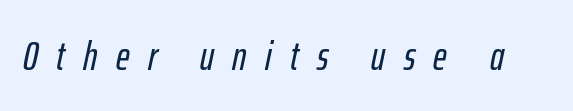
Q: Is the text italic (slanted)? A: Yes, it leans right by about 12 degrees.
Q: Is the text underlined? A: No.
Q: Is the spacing between letters normal or unusually wide? A: Unusually wide.
Q: Width (condensed, normal, or wide)? A: Condensed.
Q: Stroke contrast? A: Low.
Q: x-height? A: Medium.
Q: Monospaced? A: No.
